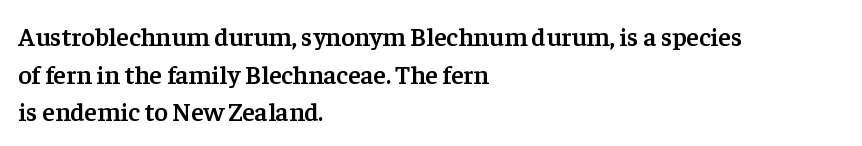
{"italic": "no", "bold": "semi", "underline": "no", "align": "left", "line_spacing": "normal", "line_spacing_ratio": 1.45, "letter_spacing": "normal", "letter_spacing_em": 0.0, "glyph_px": 26}
